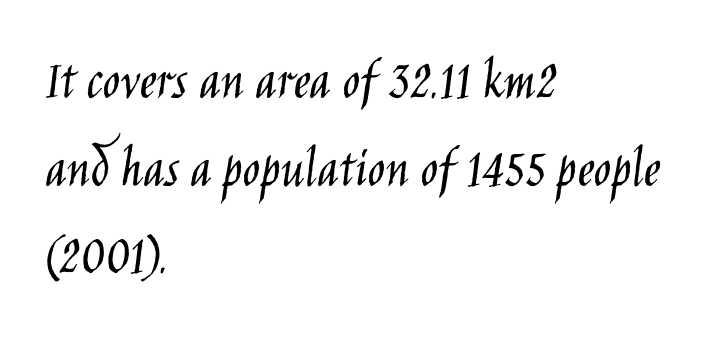
Q: Is the text bold? A: No.
Q: Is the text italic (slanted)? A: Yes.
Q: Is the typeface a serif or a sans-serif typeface? A: Sans-serif.
Q: Is the text underlined? A: No.
Q: How is the paragraph aligned? A: Left-aligned.
Q: Is the spacing between letters normal or unusually wide? A: Normal.
Q: Is the spacing between lines tight, normal or loose? A: Normal.
Q: Width (condensed, normal, or wide)? A: Condensed.
Q: Stroke contrast? A: Low.
Q: x-height? A: Large.
Q: Monospaced? A: No.
